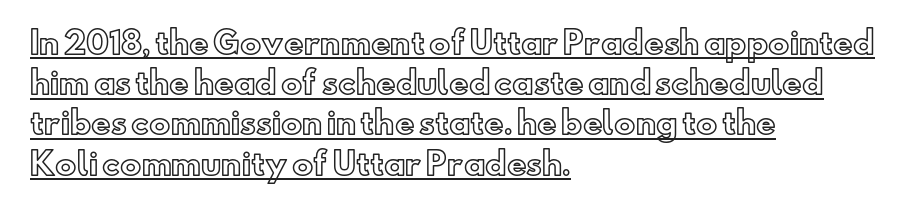
Q: Is the text italic (slanted)? A: No, it is upright.
Q: Is the text underlined? A: Yes.
Q: How is the paragraph aligned? A: Left-aligned.
Q: Is the spacing between letters normal or unusually wide? A: Normal.
Q: Is the spacing between lines tight, normal or loose? A: Normal.
Q: Width (condensed, normal, or wide)? A: Normal.
Q: x-height? A: Small.
Q: Monospaced? A: No.
